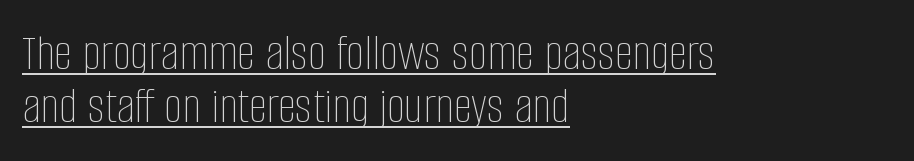
{"italic": "no", "bold": "no", "weight": "thin", "width": "condensed", "stroke_contrast": "low", "x_height": "large", "monospaced": "no", "underline": "yes", "align": "left", "line_spacing": "tight", "line_spacing_ratio": 1.02, "letter_spacing": "normal", "letter_spacing_em": 0.0, "glyph_px": 52}
